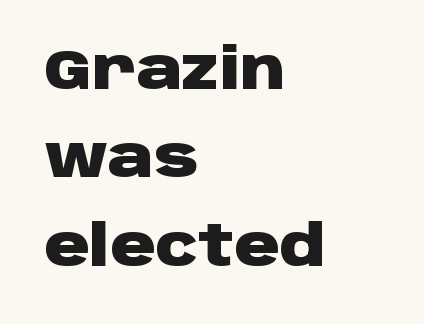
{"serif": "no", "italic": "no", "bold": "yes", "weight": "heavy", "width": "wide", "stroke_contrast": "low", "x_height": "large", "monospaced": "no", "underline": "no", "align": "left", "line_spacing": "normal", "line_spacing_ratio": 1.58, "letter_spacing": "normal", "letter_spacing_em": 0.0, "glyph_px": 56}
